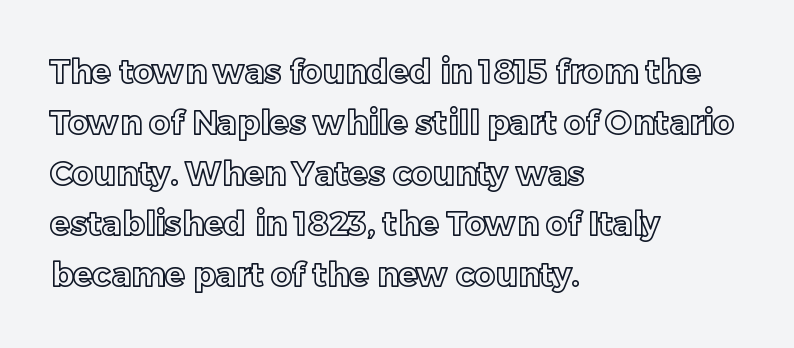
{"italic": "no", "width": "normal", "x_height": "medium", "monospaced": "no", "underline": "no", "align": "left", "line_spacing": "normal", "line_spacing_ratio": 1.54, "letter_spacing": "normal", "letter_spacing_em": 0.0, "glyph_px": 33}
